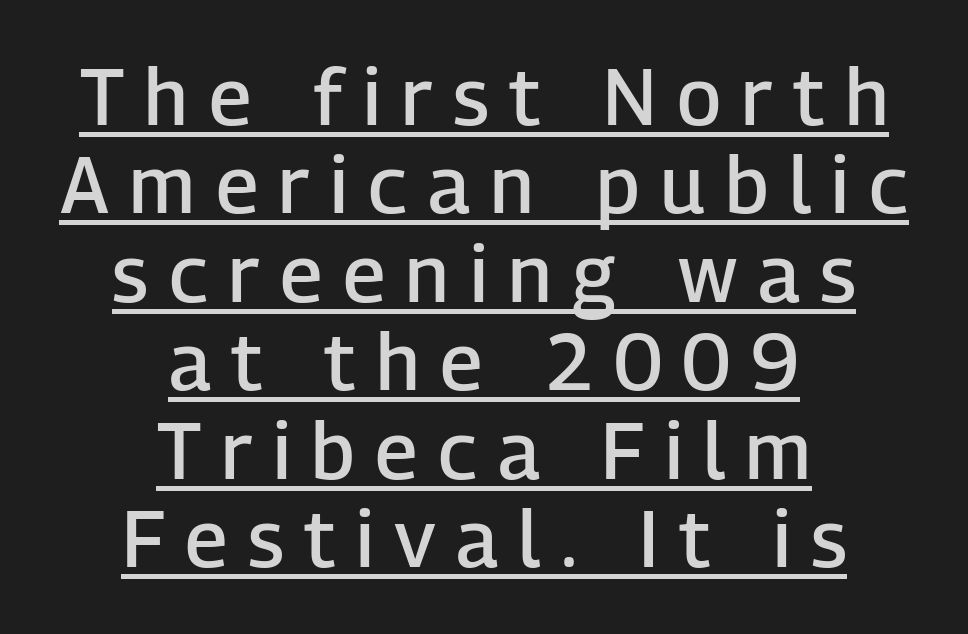
Q: Is the text bold? A: Semi-bold.
Q: Is the text italic (slanted)? A: No, it is upright.
Q: Is the typeface a serif or a sans-serif typeface? A: Sans-serif.
Q: Is the text underlined? A: Yes.
Q: How is the paragraph aligned? A: Centered.
Q: Is the spacing between letters normal or unusually wide? A: Unusually wide.
Q: Is the spacing between lines tight, normal or loose? A: Tight.
Q: Width (condensed, normal, or wide)? A: Normal.
Q: Stroke contrast? A: Low.
Q: x-height? A: Medium.
Q: Monospaced? A: No.
